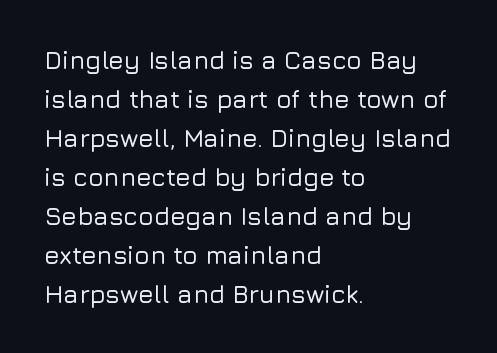
Q: Is the text italic (slanted)? A: No, it is upright.
Q: Is the text underlined? A: No.
Q: How is the paragraph aligned? A: Left-aligned.
Q: Is the spacing between letters normal or unusually wide? A: Normal.
Q: Is the spacing between lines tight, normal or loose? A: Normal.
